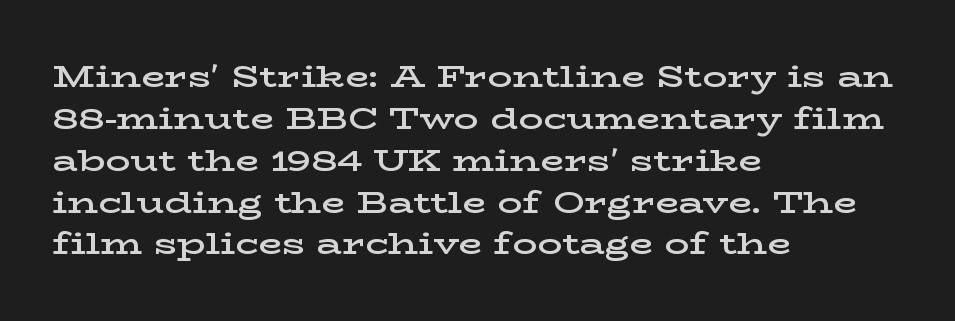
The image shows 31 px semibold, wide serif type, upright; set left-aligned, normal line spacing (1.35x), normal letter spacing, not underlined; low stroke contrast and a medium x-height.
